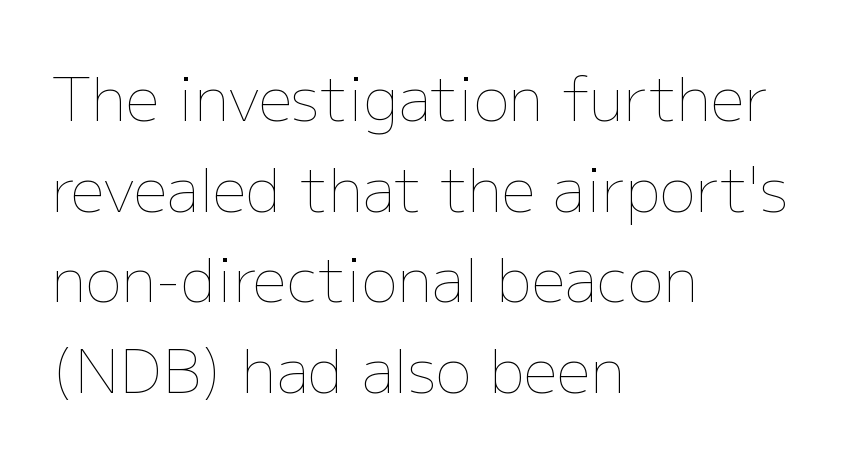
Spacing verdict: proportional, widths tailored to each character. One-word summary of the alignment: left. The letters sit at their default tracking, neither squeezed nor spread. Bold? No — there's no thickening of the strokes. No italicization has been applied; the sample stays upright.
